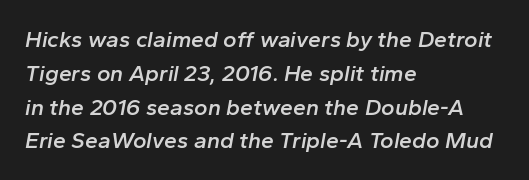
Observe the ordinary spacing: letters are neighbours, not strangers. Notice the strokes are somewhat thickened but not fully heavy: this is a semibold. This rendering features lettering with no underline. The paragraph shown leans on its left margin. Does the leading feel generous? No, just average.
